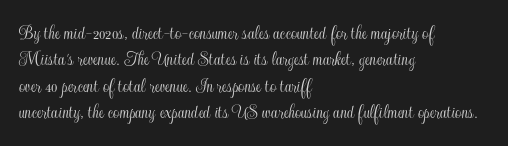
{"underline": "no", "align": "left", "line_spacing_ratio": 1.2, "letter_spacing": "normal", "letter_spacing_em": 0.0, "glyph_px": 22}
